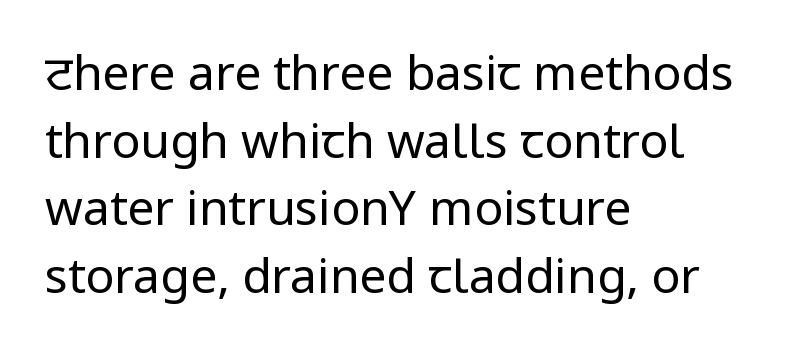
Heaviness? Minimal to ordinary, like unemphasized prose. Observe the absence of serifs on each vertical stroke in this sample. Alignment: flush left. This rendering leaves character spacing at its baseline value. A normal amount of white space separates one row of letters from the next.
